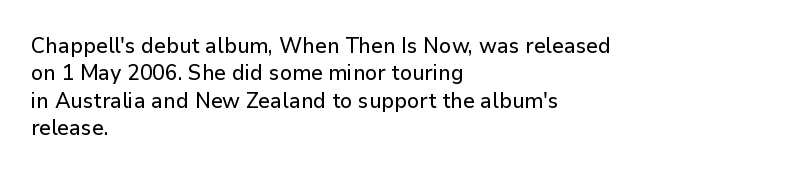
You could call the tracking neutral — neither tight nor loose. Honestly, there is no underline to notice here at all. This is roman type, the default non-slanted kind. Compared with a centered layout, this one pins lines to the left instead. Interline gaps are of average width in this sample.
